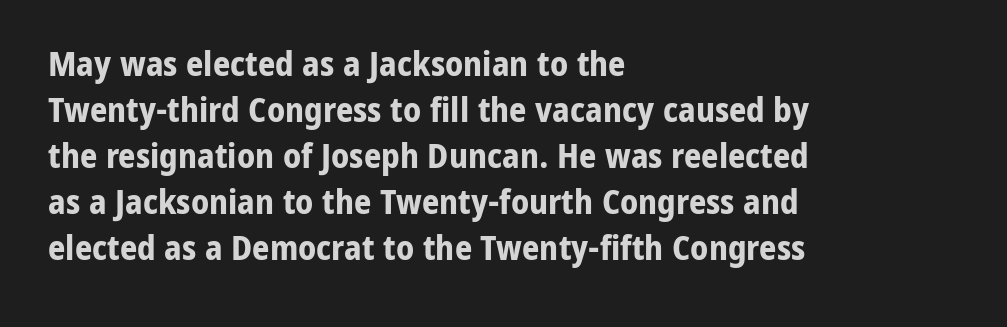
The font family rendered here belongs to the sans-serif group. Rendered with straight, roman letterforms. The face used here is proportionally spaced, like ordinary book or web type. If you measured baseline to baseline, you'd find a middling distance. Underline: absent. Every letter is thick-stroked: bold, no question.
